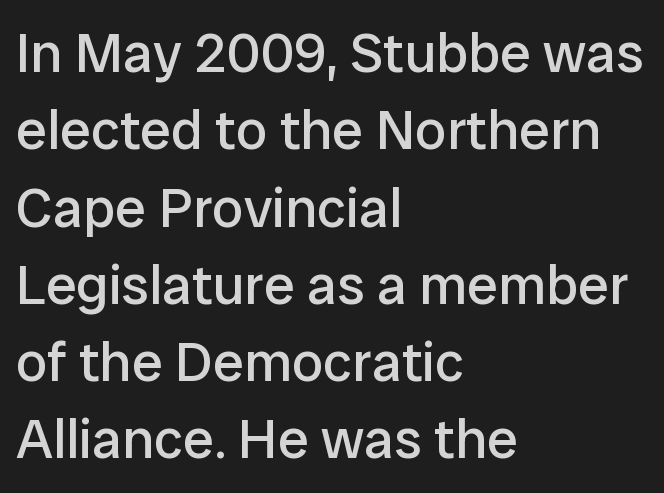
Varying glyph widths throughout — classic text-font behaviour. The font is comparable to plain body text, perhaps lighter. These lines stack with their left ends in a neat column. Just letters on the line, the space beneath them empty. The rows are spaced the way most documents space them.
